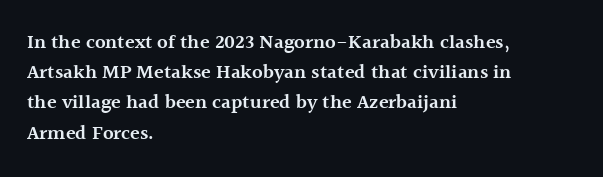
Q: Is the text bold? A: Semi-bold.
Q: Is the text italic (slanted)? A: No, it is upright.
Q: Is the text underlined? A: No.
Q: How is the paragraph aligned? A: Left-aligned.
Q: Is the spacing between letters normal or unusually wide? A: Normal.
Q: Is the spacing between lines tight, normal or loose? A: Normal.
